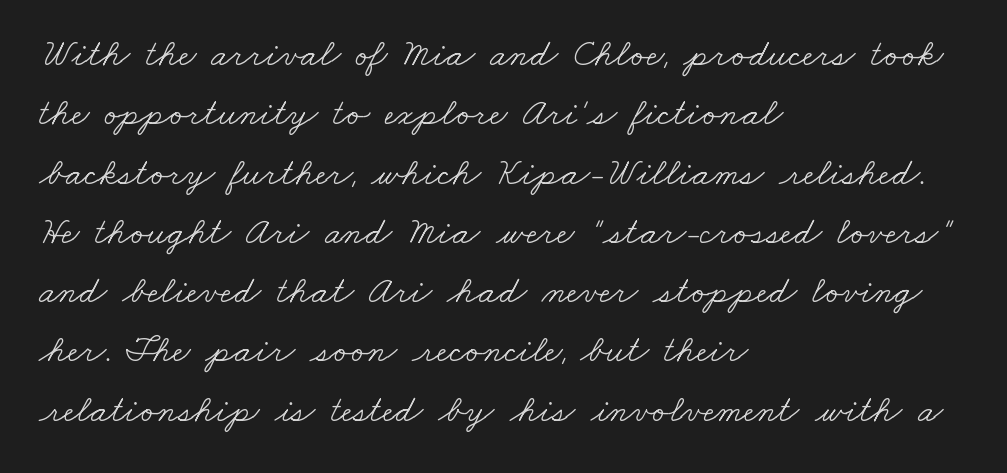
Evenly set lines give the paragraph a standard silhouette. No chunkiness to these letters — they're not bold. Observe the serifs anchoring each vertical stroke in this sample. Looks like regular typesetting: each glyph gets only the width it needs.
